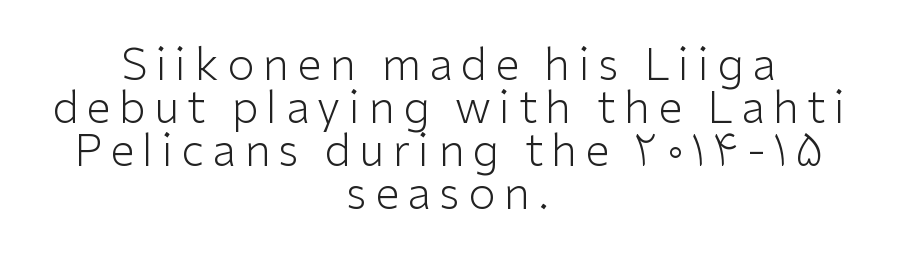
{"serif": "no", "italic": "no", "bold": "no", "weight": "light", "width": "normal", "stroke_contrast": "low", "x_height": "medium", "monospaced": "no", "underline": "no", "align": "center", "line_spacing": "tight", "line_spacing_ratio": 0.98, "glyph_px": 44}
